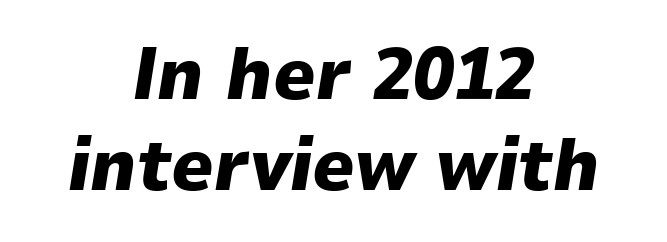
The image shows 74 px heavy type, italic (leaning right); set centered, line spacing 1.23x, normal letter spacing, not underlined; low stroke contrast and a medium x-height.
